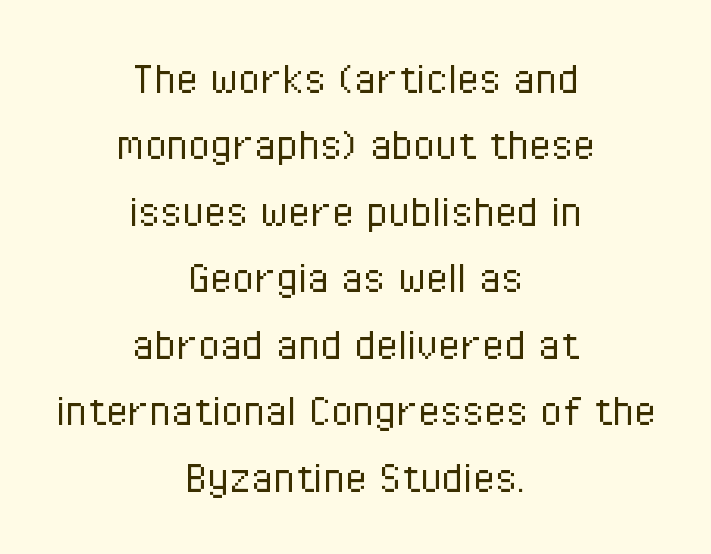
The image shows 50 px light, condensed sans-serif type, upright; set centered, normal line spacing (1.33x), normal letter spacing, not underlined; low stroke contrast and a medium x-height.
